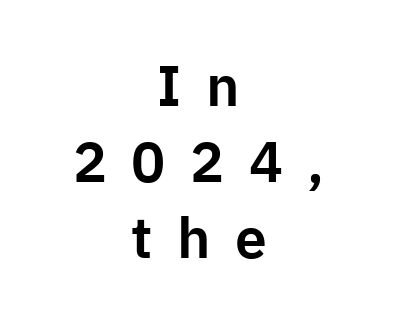
{"serif": "no", "italic": "no", "width": "normal", "stroke_contrast": "low", "x_height": "medium", "monospaced": "no", "underline": "no", "align": "center", "line_spacing": "normal", "line_spacing_ratio": 1.33, "letter_spacing": "wide", "letter_spacing_em": 0.43, "glyph_px": 57}
